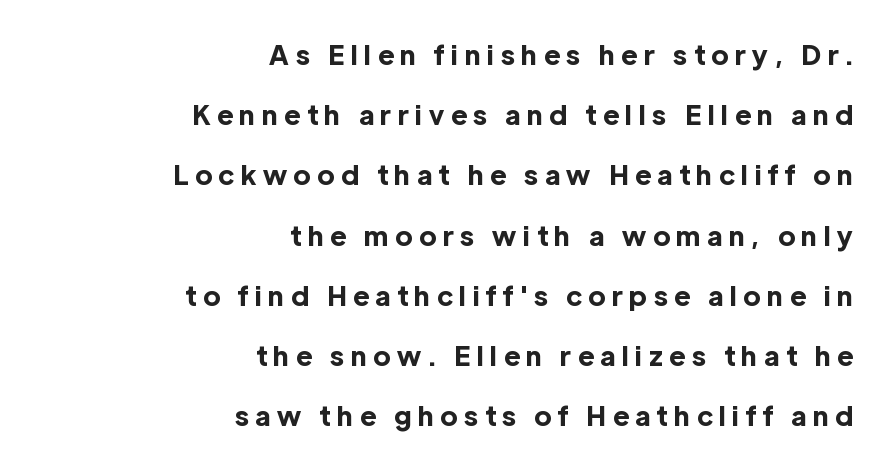
Q: Is the text bold? A: Yes.
Q: Is the text italic (slanted)? A: No, it is upright.
Q: Is the text underlined? A: No.
Q: How is the paragraph aligned? A: Right-aligned.
Q: Is the spacing between letters normal or unusually wide? A: Unusually wide.
Q: Is the spacing between lines tight, normal or loose? A: Loose.
